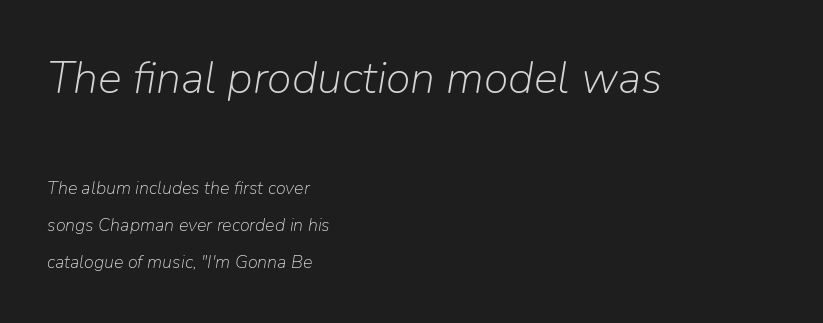
Q: Is the text bold? A: No.
Q: Is the text italic (slanted)? A: Yes, it leans right by about 9 degrees.
Q: Is the text underlined? A: No.
Q: How is the paragraph aligned? A: Left-aligned.
Q: Is the spacing between letters normal or unusually wide? A: Normal.
Q: Is the spacing between lines tight, normal or loose? A: Loose.
Q: Which block of text is set in a larger size, the first (top) or the second (bottom)? A: The first (top) one.
Q: Width (condensed, normal, or wide)? A: Normal.
Q: Stroke contrast? A: Low.
Q: x-height? A: Medium.
Q: Monospaced? A: No.
